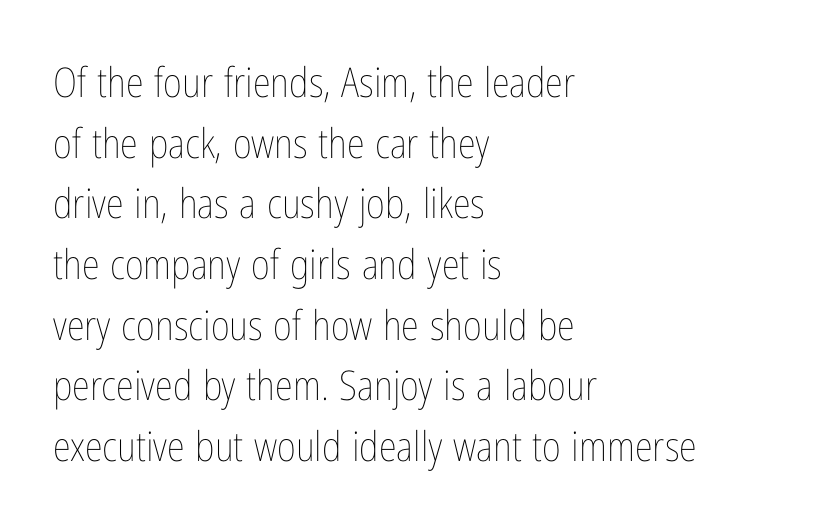
The typography opts for an upright posture over an oblique one. Left-aligned paragraph, ragged on the right. Is the type heavy? It reads as light-to-regular instead. Varying glyph widths throughout — classic text-font behaviour.
